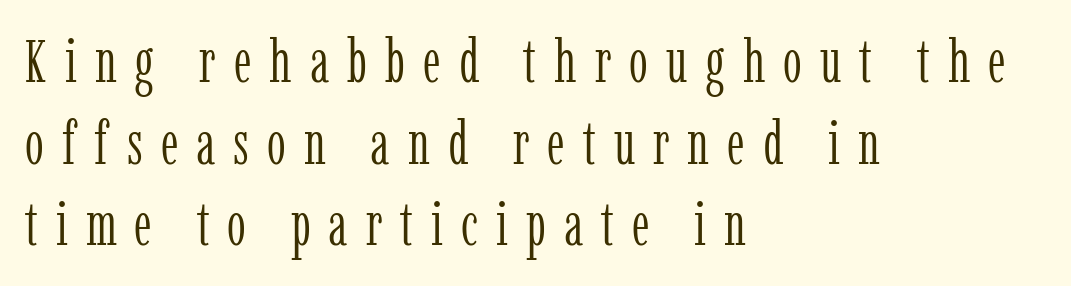
Q: Is the text bold? A: No.
Q: Is the text italic (slanted)? A: No, it is upright.
Q: Is the typeface a serif or a sans-serif typeface? A: Serif.
Q: Is the text underlined? A: No.
Q: How is the paragraph aligned? A: Left-aligned.
Q: Is the spacing between letters normal or unusually wide? A: Unusually wide.
Q: Is the spacing between lines tight, normal or loose? A: Normal.
Q: Width (condensed, normal, or wide)? A: Condensed.
Q: Stroke contrast? A: Low.
Q: x-height? A: Medium.
Q: Monospaced? A: No.
